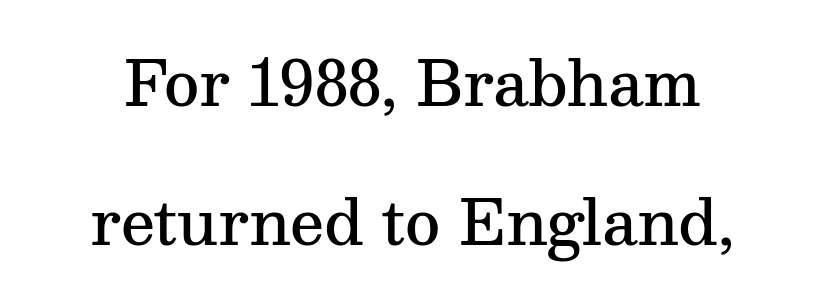
The image shows 61 px semibold serif type, upright; set centered, loose line spacing (2.28x), normal letter spacing, not underlined; medium stroke contrast and a medium x-height.
